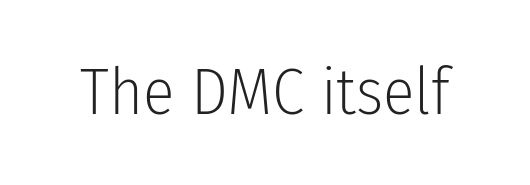
{"serif": "no", "italic": "no", "bold": "no", "weight": "light", "width": "condensed", "stroke_contrast": "low", "x_height": "medium", "monospaced": "no", "underline": "no", "letter_spacing": "normal", "letter_spacing_em": 0.0, "glyph_px": 65}
